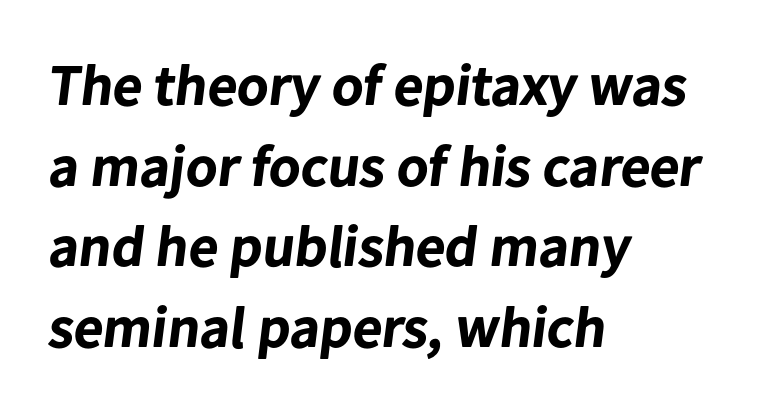
In CSS terms this would be text-align: left. Characters follow at the spacing the type designer built in. The strokes are fattened all the way to bold. Nope, no serifs anywhere on these letters. The space beneath each line is pristine and unruled.
